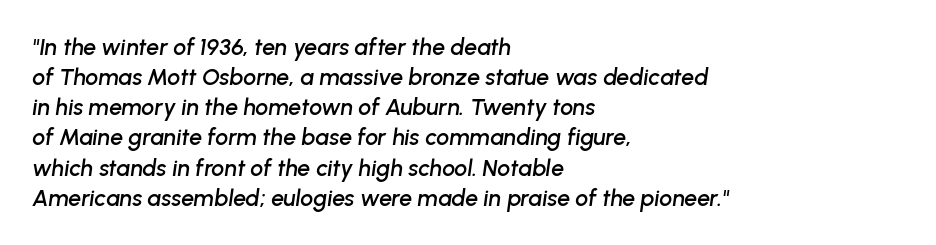
The image shows 23 px text type, italic (leaning right); set left-aligned, normal line spacing (1.31x), normal letter spacing, not underlined.
